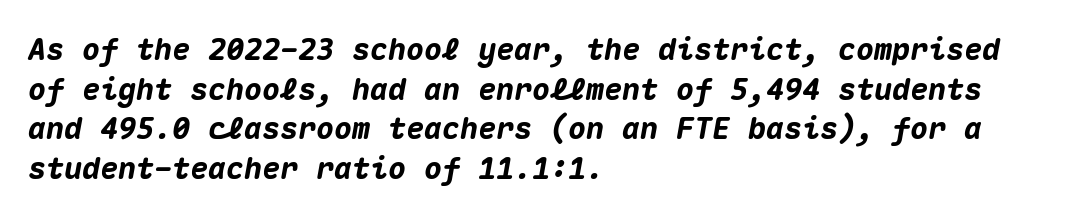
In terms of posture, this sample is oblique. Bare-footed words on every line. Default kerning and tracking; the words read as compact shapes. Compared with an ordinary text face, these strokes are far heavier — a full bold. The line-height multiplier appears to be the usual default. The letters march in equal steps, a hallmark of fixed-pitch type.
